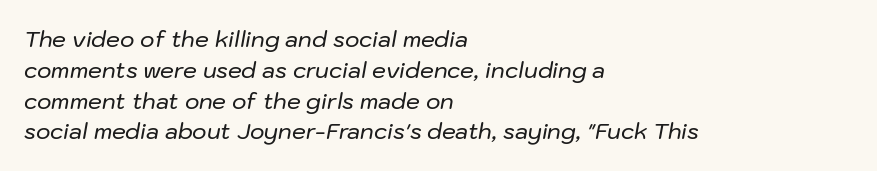
Q: Is the text italic (slanted)? A: Yes, it leans right by about 10 degrees.
Q: Is the text underlined? A: No.
Q: How is the paragraph aligned? A: Left-aligned.
Q: Is the spacing between letters normal or unusually wide? A: Normal.
Q: Is the spacing between lines tight, normal or loose? A: Normal.
